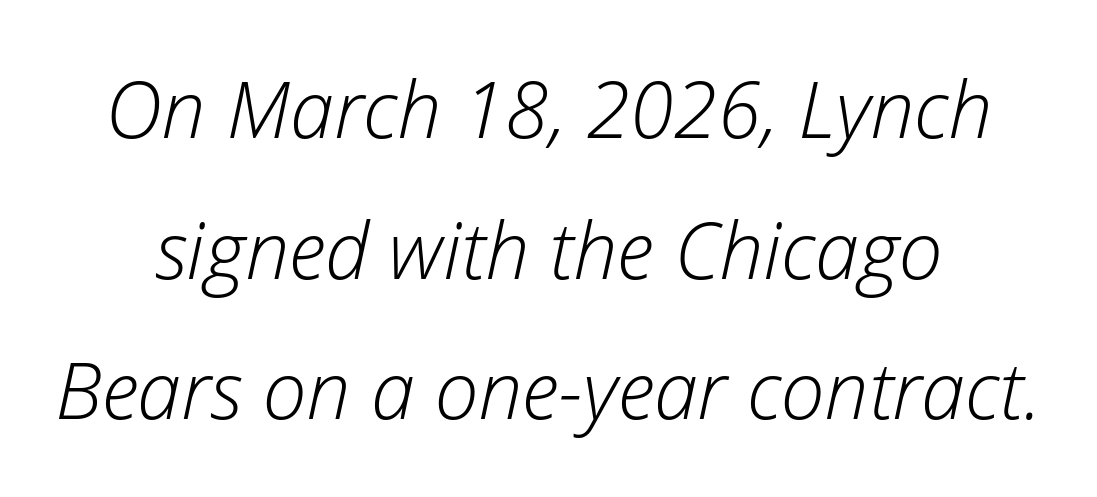
{"italic": "yes", "lean": "right", "slant_degrees": 12, "bold": "no", "weight": "light", "width": "normal", "stroke_contrast": "low", "x_height": "medium", "monospaced": "no", "underline": "no", "align": "center", "line_spacing_ratio": 1.78, "letter_spacing": "normal", "letter_spacing_em": 0.0, "glyph_px": 79}
